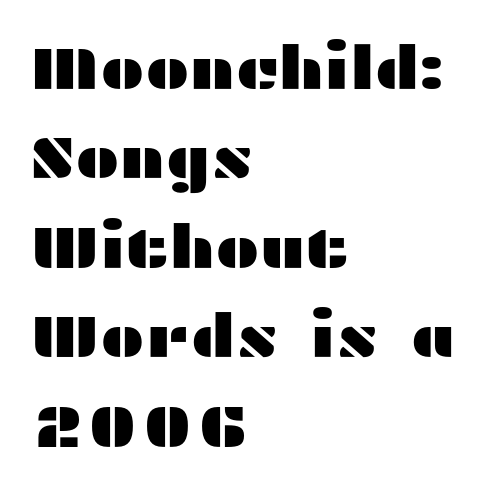
Q: Is the text italic (slanted)? A: No, it is upright.
Q: Is the typeface a serif or a sans-serif typeface? A: Sans-serif.
Q: Is the text underlined? A: No.
Q: How is the paragraph aligned? A: Left-aligned.
Q: Is the spacing between letters normal or unusually wide? A: Normal.
Q: Is the spacing between lines tight, normal or loose? A: Normal.
Q: Width (condensed, normal, or wide)? A: Wide.
Q: Stroke contrast? A: Medium.
Q: x-height? A: Medium.
Q: Monospaced? A: No.
